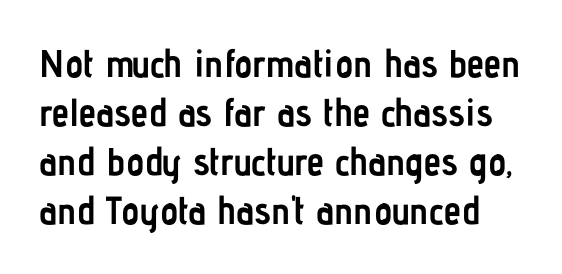
{"serif": "no", "italic": "no", "bold": "yes", "weight": "semibold", "width": "condensed", "stroke_contrast": "low", "x_height": "medium", "monospaced": "no", "underline": "no", "line_spacing": "normal", "line_spacing_ratio": 1.26, "letter_spacing": "normal", "letter_spacing_em": 0.0, "glyph_px": 39}
